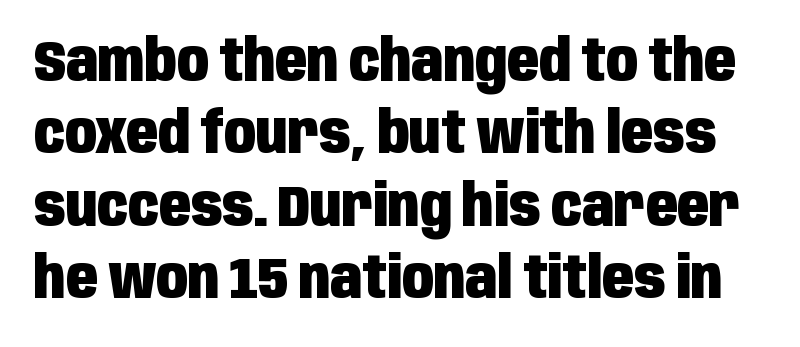
The designer left line spacing at the default. This rendering leaves character spacing at its baseline value. These lines are rendered in a variable-pitch font. The strokes are fattened all the way to bold. Posture: vertical.
